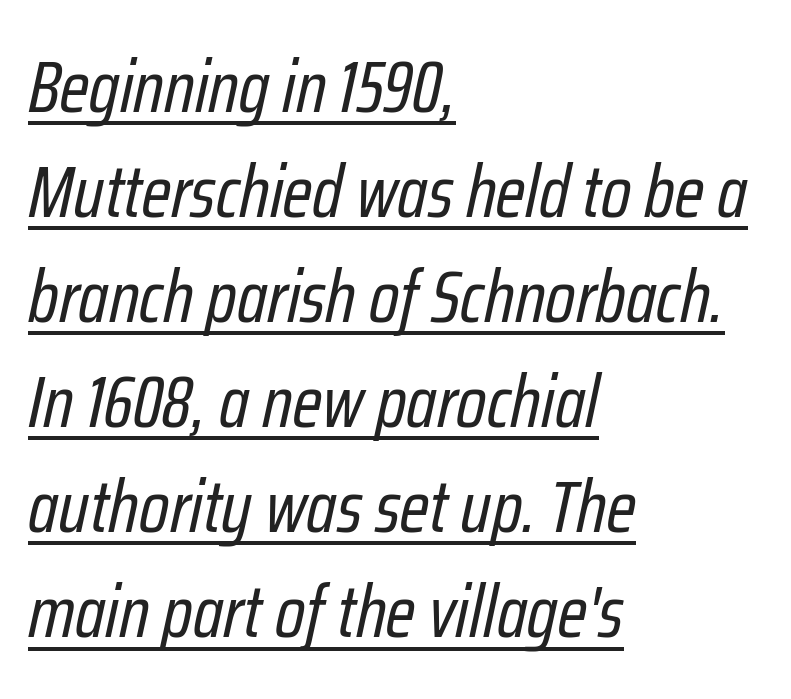
The image shows 74 px regular-weight, condensed type, italic (leaning right); set left-aligned, normal line spacing (1.42x), normal letter spacing, underlined; low stroke contrast and a medium x-height.
